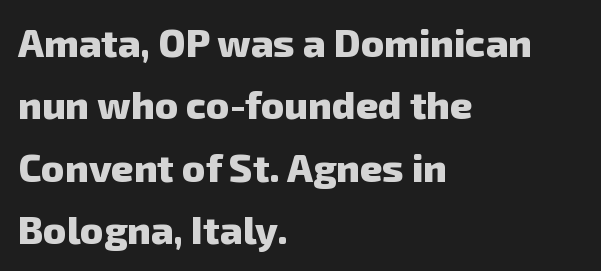
{"serif": "no", "bold": "yes", "weight": "heavy", "width": "normal", "stroke_contrast": "low", "x_height": "medium", "monospaced": "no", "underline": "no", "align": "left", "line_spacing": "normal", "line_spacing_ratio": 1.6, "letter_spacing": "normal", "letter_spacing_em": 0.0, "glyph_px": 39}
